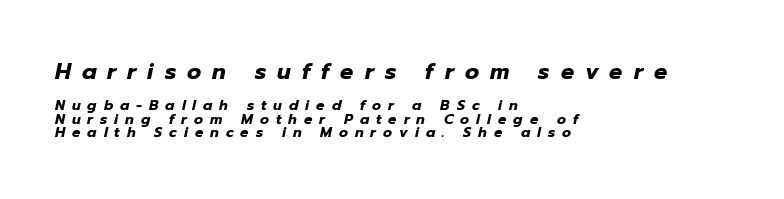
Caption: bold face, heavy strokes. Caption: upper text group enlarged, lower text group reduced. Display-style spreading of the glyphs; the letterfit is very open. The lines in this sample share a left origin and differ only in where they stop.
